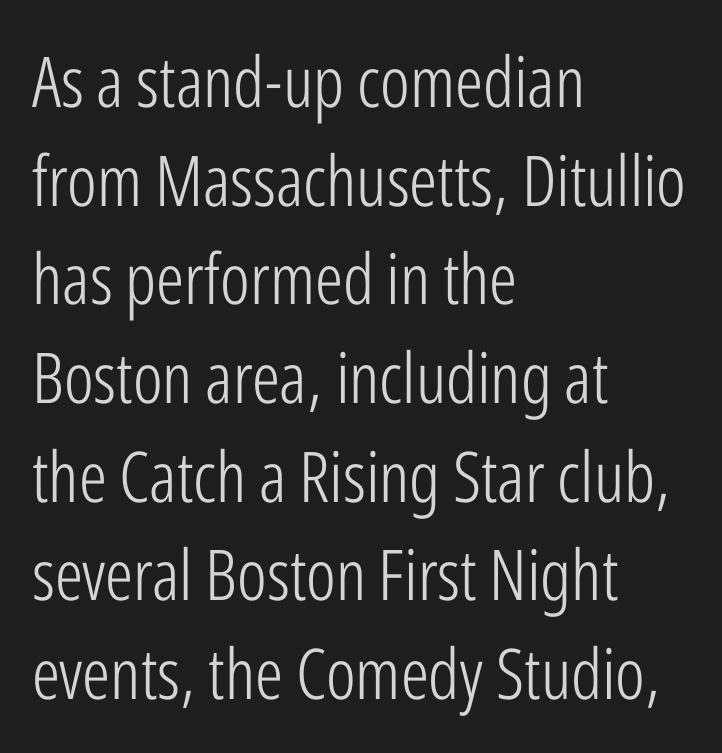
The weight tops out at a normal text grade. Character widths vary here, with narrow letters taking less room than wide ones. Regular leading. Serif or sans? Sans — the stroke terminals are bare. Does the lettering tilt? It doesn't — this is upright. This rendering uses left alignment, leaving the right contour irregular.
